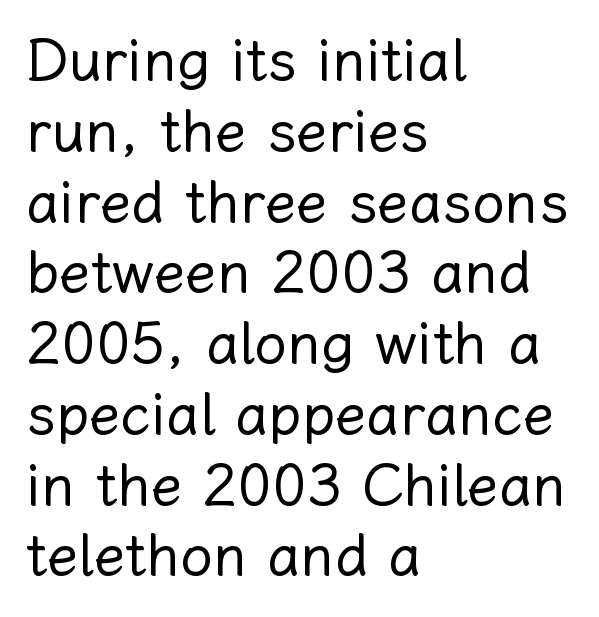
The image shows 58 px regular-weight type, upright; set left-aligned, line spacing 1.22x, normal letter spacing, not underlined; low stroke contrast and a medium x-height.
